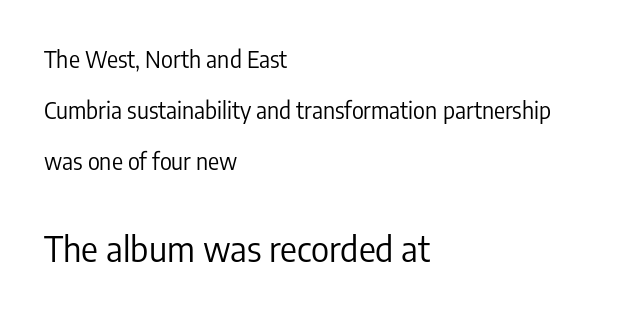
Do the characters align in a grid? No, the font is proportional. Vertical spacing — loose. The font sits on the lighter half of the weight spectrum, regular included. Horizontally, the lines are justified to the leading edge only. These two chunks differ in scale, with the bottom chunk taking the larger measure. The text was rendered using a sans face with plain stroke endings.
